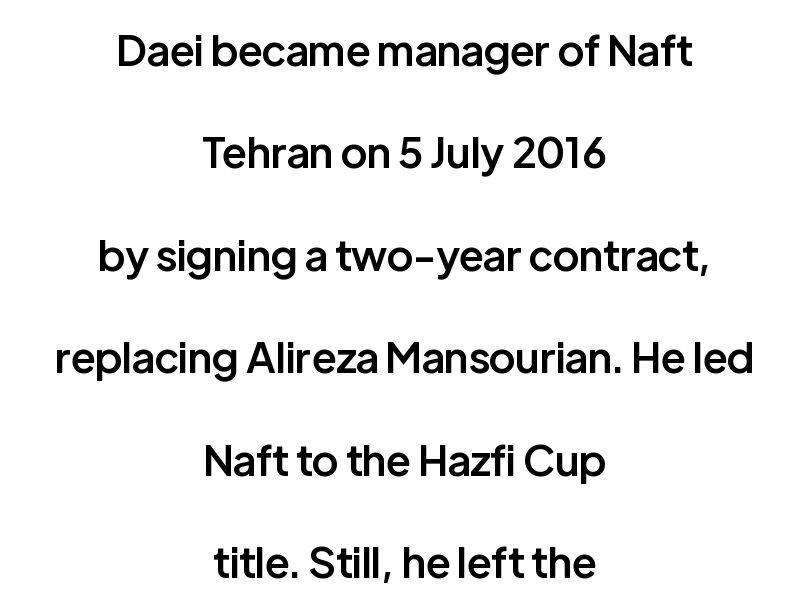
The image shows 42 px semibold sans-serif type, upright; set centered, loose line spacing (2.44x), normal letter spacing, not underlined; low stroke contrast and a medium x-height.
